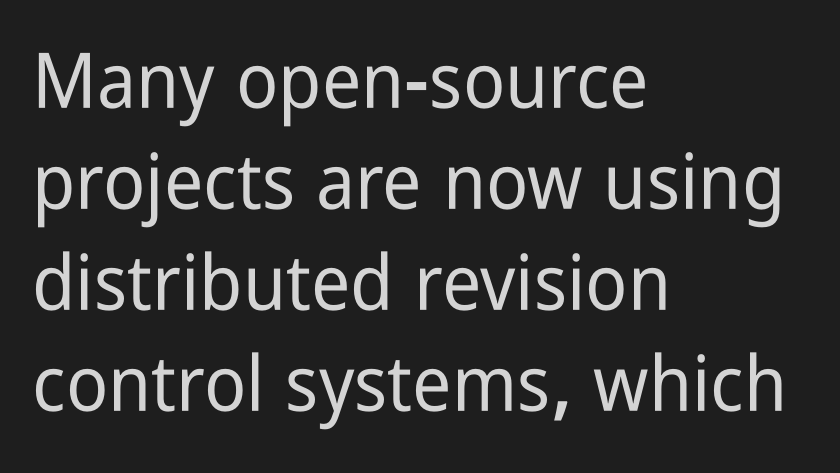
The image shows 77 px condensed sans-serif type, upright; set left-aligned, normal line spacing (1.31x), normal letter spacing, not underlined; low stroke contrast and a medium x-height.
